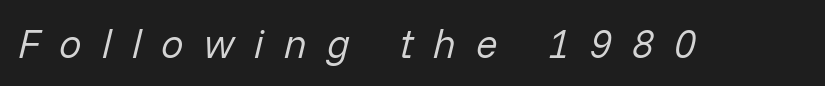
Q: Is the text bold? A: No.
Q: Is the text italic (slanted)? A: Yes, it leans right by about 14 degrees.
Q: Is the text underlined? A: No.
Q: Is the spacing between letters normal or unusually wide? A: Unusually wide.
Q: Width (condensed, normal, or wide)? A: Normal.
Q: Stroke contrast? A: Low.
Q: x-height? A: Medium.
Q: Monospaced? A: No.
